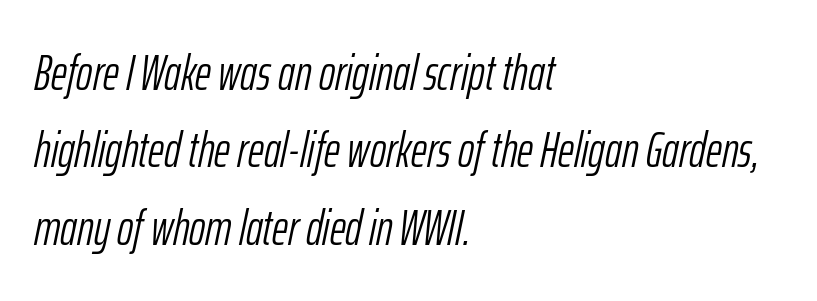
The image shows 49 px light, condensed type, italic (leaning right); set left-aligned, normal line spacing (1.58x), normal letter spacing, not underlined; low stroke contrast and a medium x-height.
